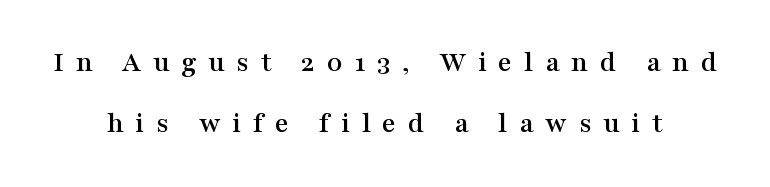
Leading is clearly above the norm, producing a sparse column. The letters stand straight up with perfectly vertical stems. Honestly, there is no underline to notice here at all. The passage shown has open, widely tracked lettering throughout. To sum up the face: it has serifs. You could not count columns in this text — the font is proportionally spaced.
